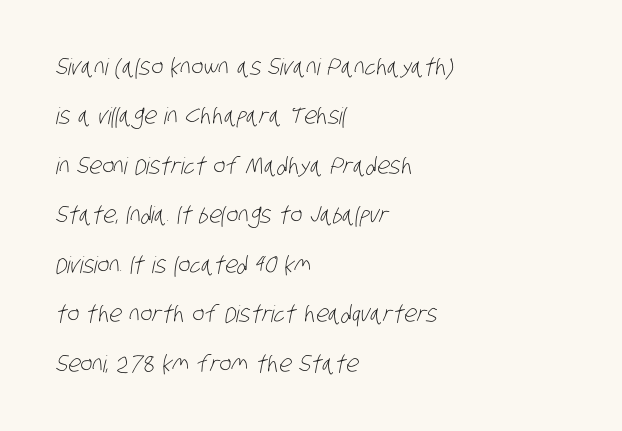
Default kerning and tracking; the words read as compact shapes. The gap between lines stays unmarked. Every row of glyphs begins at an identical x-position on the left. The font is comparable to plain body text, perhaps lighter.
